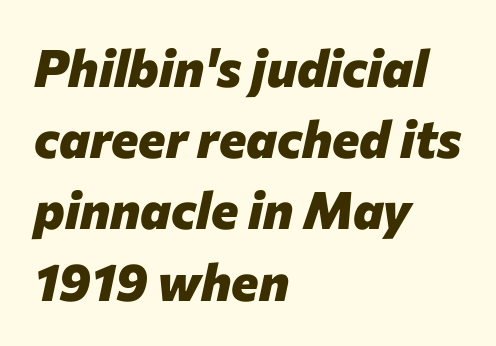
The foot of each line stays bare and open. Notice how descenders clear the ascenders below comfortably — that's standard leading. The paragraph shown leans on its left margin. Proportional: the letters do not fall into vertical columns.
